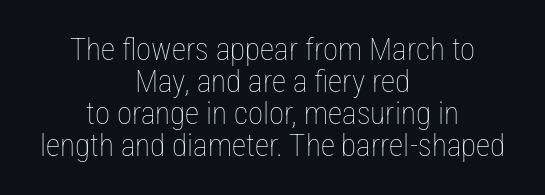
{"italic": "no", "bold": "no", "weight": "thin", "width": "condensed", "stroke_contrast": "low", "x_height": "medium", "monospaced": "no", "underline": "no", "align": "center", "line_spacing": "tight", "line_spacing_ratio": 1.03, "letter_spacing": "normal", "letter_spacing_em": 0.0, "glyph_px": 31}
